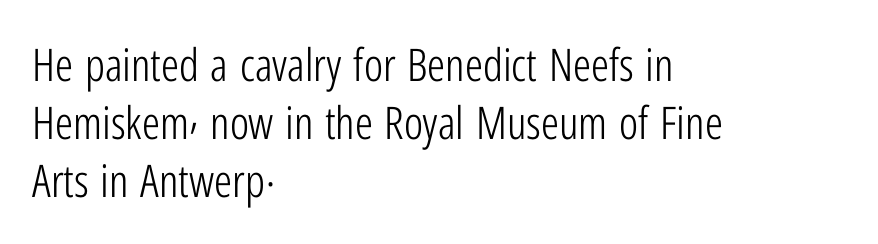
{"serif": "no", "italic": "no", "bold": "no", "weight": "light", "width": "condensed", "stroke_contrast": "low", "x_height": "medium", "monospaced": "no", "underline": "no", "align": "left", "line_spacing": "normal", "line_spacing_ratio": 1.29, "letter_spacing": "normal", "letter_spacing_em": 0.0, "glyph_px": 45}
